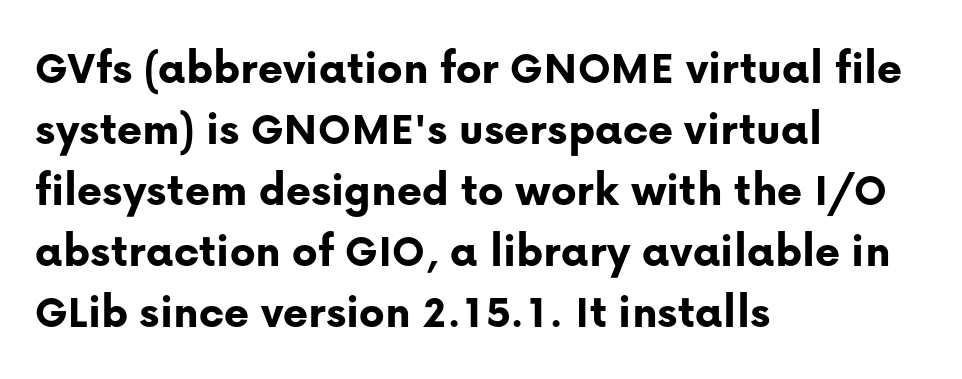
{"serif": "no", "italic": "no", "bold": "yes", "weight": "bold", "width": "normal", "stroke_contrast": "low", "x_height": "medium", "monospaced": "no", "underline": "no", "align": "left", "line_spacing": "normal", "line_spacing_ratio": 1.27, "letter_spacing": "normal", "letter_spacing_em": 0.0, "glyph_px": 48}
